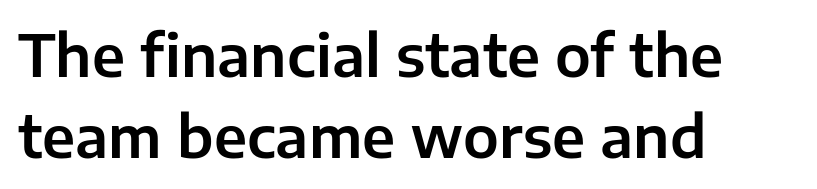
{"serif": "no", "italic": "no", "width": "normal", "stroke_contrast": "low", "x_height": "medium", "monospaced": "no", "underline": "no", "align": "left", "line_spacing": "normal", "line_spacing_ratio": 1.42, "letter_spacing": "normal", "letter_spacing_em": 0.0, "glyph_px": 57}
